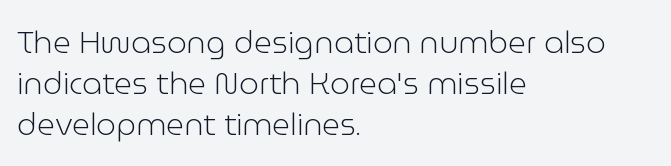
{"serif": "no", "italic": "no", "bold": "no", "weight": "light", "width": "normal", "stroke_contrast": "low", "x_height": "medium", "monospaced": "no", "underline": "no", "align": "left", "line_spacing": "normal", "line_spacing_ratio": 1.32, "letter_spacing": "normal", "letter_spacing_em": 0.0, "glyph_px": 31}
